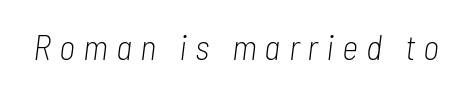
Q: Is the text bold? A: No.
Q: Is the text italic (slanted)? A: Yes, it leans right by about 7 degrees.
Q: Is the text underlined? A: No.
Q: Is the spacing between letters normal or unusually wide? A: Unusually wide.
Q: Width (condensed, normal, or wide)? A: Condensed.
Q: Stroke contrast? A: Low.
Q: x-height? A: Medium.
Q: Monospaced? A: No.
